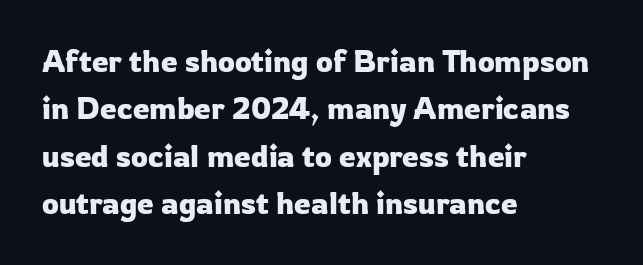
{"serif": "no", "italic": "no", "width": "normal", "stroke_contrast": "low", "x_height": "medium", "monospaced": "no", "underline": "no", "align": "left", "line_spacing": "normal", "line_spacing_ratio": 1.58, "letter_spacing": "normal", "letter_spacing_em": 0.0, "glyph_px": 30}
